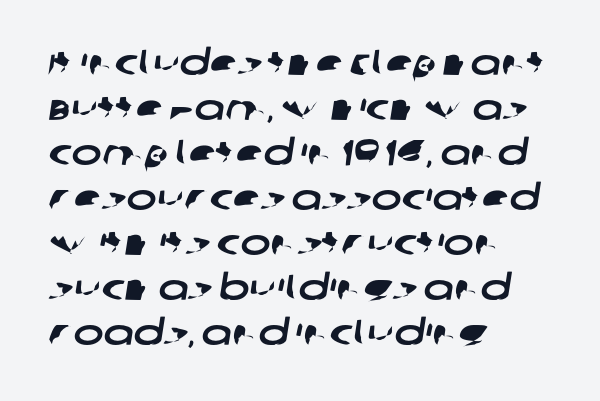
The image shows 36 px wide sans-serif type; set left-aligned, normal line spacing (1.25x), normal letter spacing, not underlined; low stroke contrast and a large x-height.
